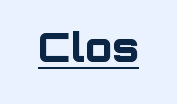
Q: Is the text bold? A: Yes.
Q: Is the text italic (slanted)? A: No, it is upright.
Q: Is the typeface a serif or a sans-serif typeface? A: Sans-serif.
Q: Is the text underlined? A: Yes.
Q: Is the spacing between letters normal or unusually wide? A: Normal.
Q: Width (condensed, normal, or wide)? A: Normal.
Q: Stroke contrast? A: Low.
Q: x-height? A: Large.
Q: Monospaced? A: No.
